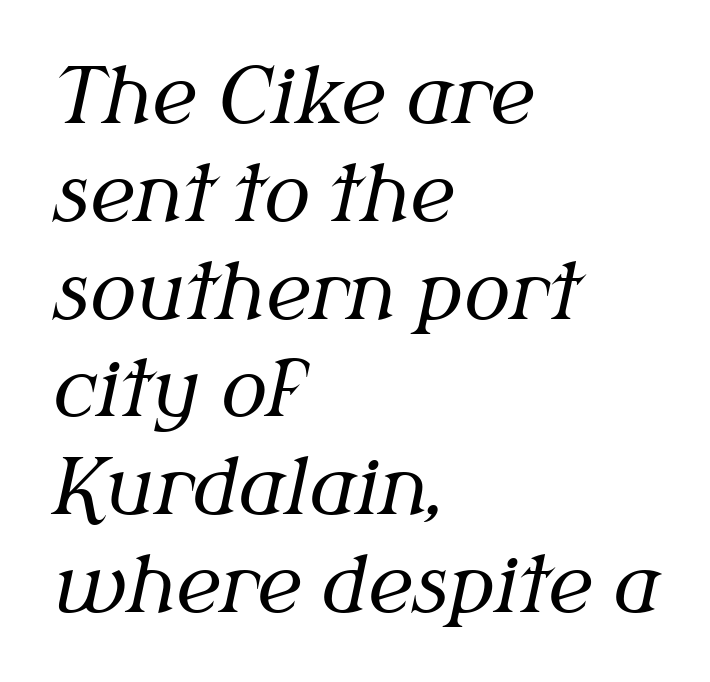
The image shows 77 px regular-weight serif type, italic (leaning right); set left-aligned, normal line spacing (1.27x), normal letter spacing, not underlined; medium stroke contrast and a medium x-height.
